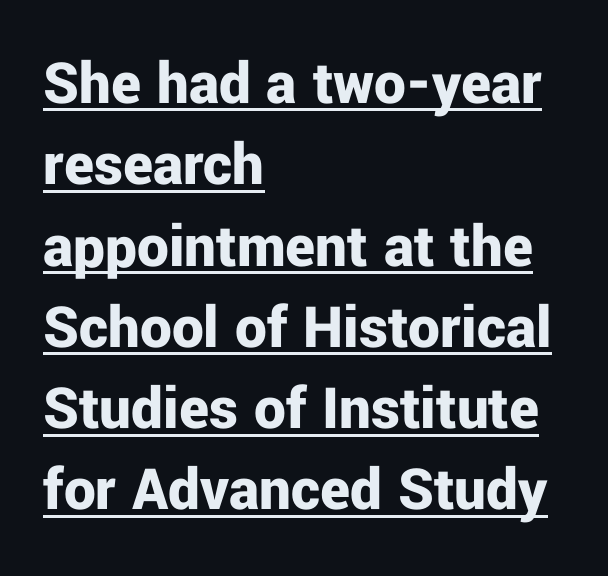
Designer's note — italics off, roman on. Looks like regular typesetting: each glyph gets only the width it needs. The typeface chosen for these lines omits serifs. Heavy-handed strokes throughout: this text is bold. The passage shown has conventional tracking throughout.
